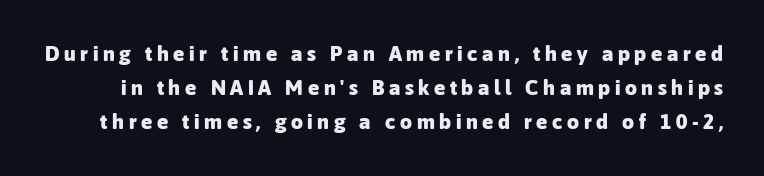
Q: Is the text bold? A: Yes.
Q: Is the text italic (slanted)? A: No, it is upright.
Q: Is the text underlined? A: No.
Q: Is the spacing between letters normal or unusually wide? A: Unusually wide.
Q: Is the spacing between lines tight, normal or loose? A: Normal.
